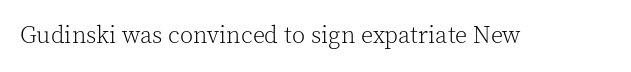
Q: Is the text bold? A: No.
Q: Is the text italic (slanted)? A: No, it is upright.
Q: Is the text underlined? A: No.
Q: Is the spacing between letters normal or unusually wide? A: Normal.
